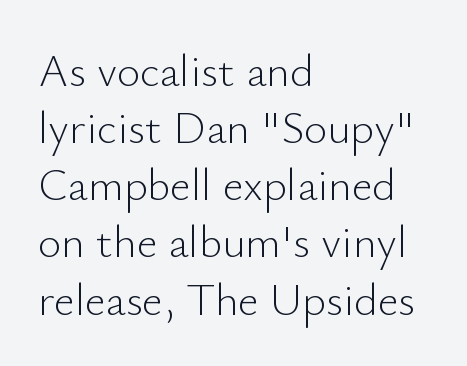
The image shows 45 px light sans-serif type, upright; set left-aligned, normal line spacing (1.27x), normal letter spacing, not underlined; low stroke contrast and a small x-height.
